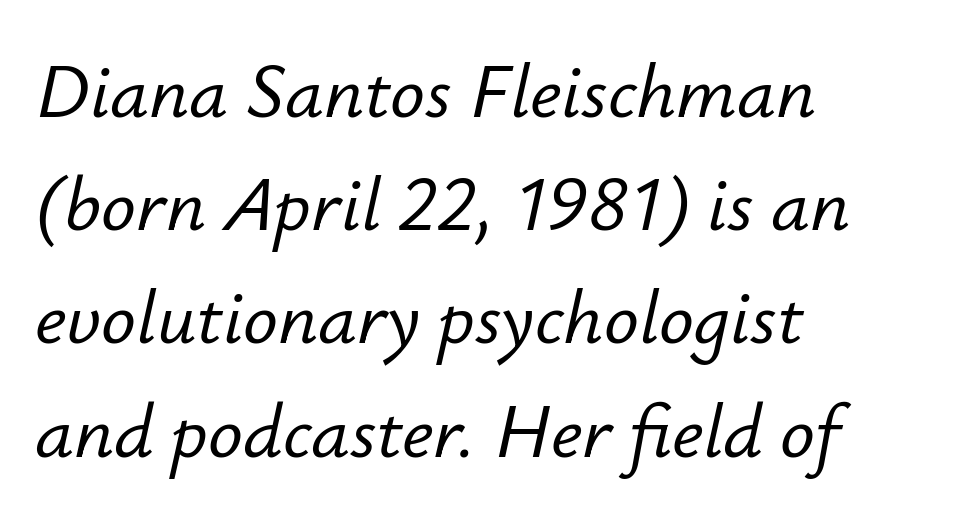
The image shows 77 px text type, italic (leaning right); set left-aligned, normal line spacing (1.47x), normal letter spacing, not underlined; low stroke contrast and a small x-height.
